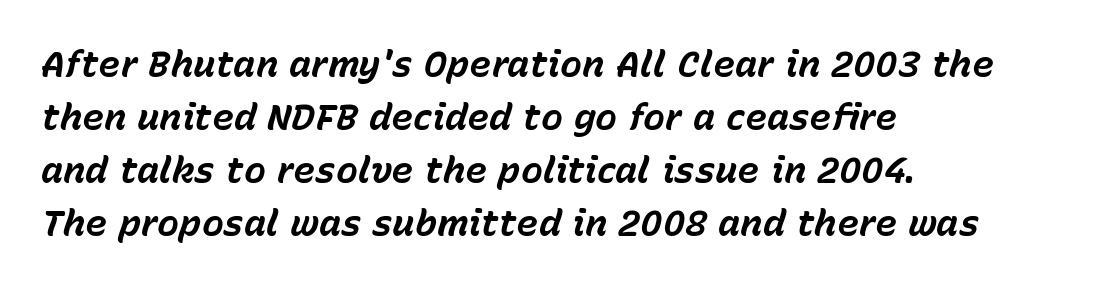
The image shows 37 px bold type, italic (leaning right); set left-aligned, normal line spacing (1.43x), normal letter spacing, not underlined; low stroke contrast and a medium x-height.
